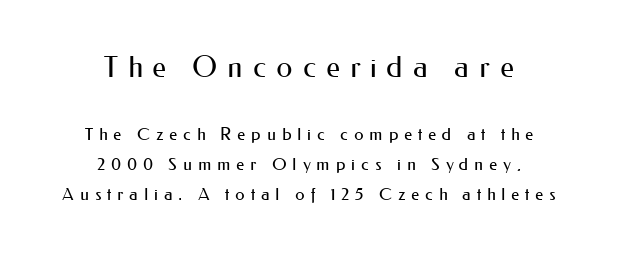
{"serif": "no", "italic": "no", "bold": "no", "weight": "regular", "width": "normal", "stroke_contrast": "medium", "x_height": "small", "monospaced": "no", "underline": "no", "align": "center", "line_spacing_ratio": 1.76, "letter_spacing": "wide", "letter_spacing_em": 0.34, "larger_block": "first", "size_ratio": 1.71, "glyph_px": 29}
